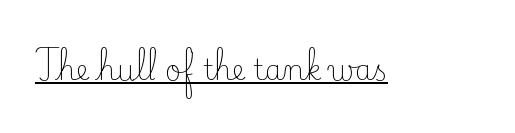
The image shows 28 px light serif type, upright; set normal letter spacing, underlined; low stroke contrast and a small x-height.
